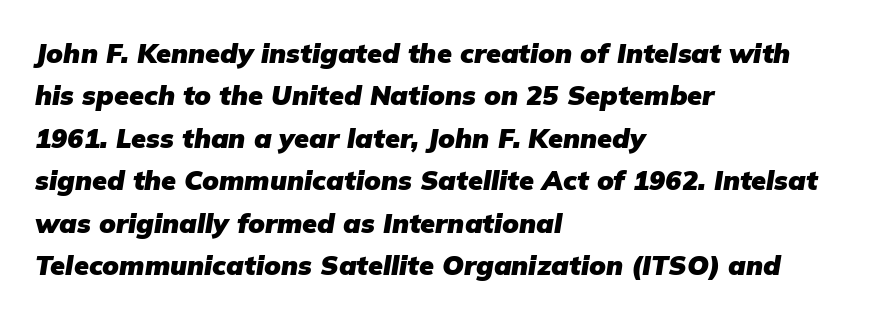
The image shows 27 px bold type, italic (leaning right); set left-aligned, normal line spacing (1.57x), normal letter spacing, not underlined.
